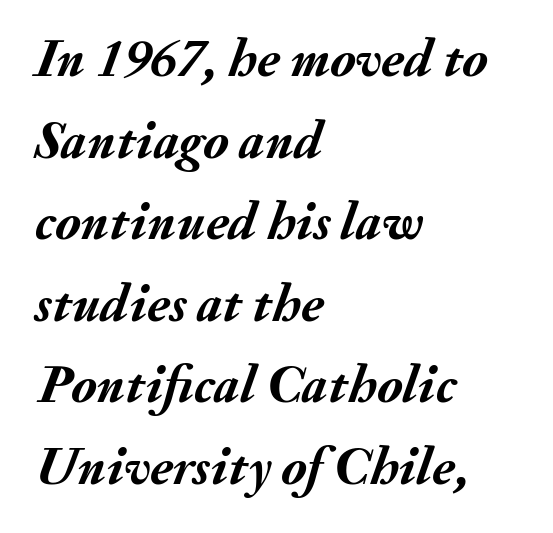
{"italic": "yes", "lean": "right", "slant_degrees": 20, "bold": "yes", "weight": "semibold", "width": "normal", "stroke_contrast": "medium", "x_height": "small", "monospaced": "no", "underline": "no", "align": "left", "line_spacing": "normal", "line_spacing_ratio": 1.51, "letter_spacing": "normal", "letter_spacing_em": 0.0, "glyph_px": 54}
